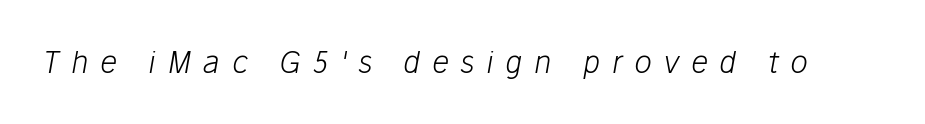
When letters slant like this, we call the style italic. The typesetting does not lean heavy: it is not bold. The tracking jumps out immediately: characters are airy and widely separated. Here the designer chose a conventional face with non-uniform glyph widths. Lines of text with bare space underneath.
